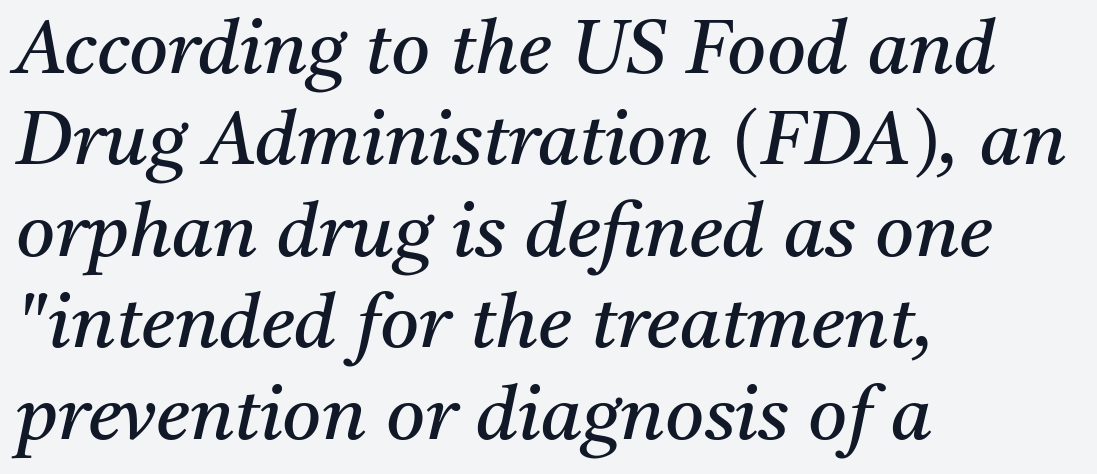
The image shows 75 px regular-weight serif type, italic (leaning right); set left-aligned, line spacing 1.22x, normal letter spacing, not underlined; medium stroke contrast and a medium x-height.
